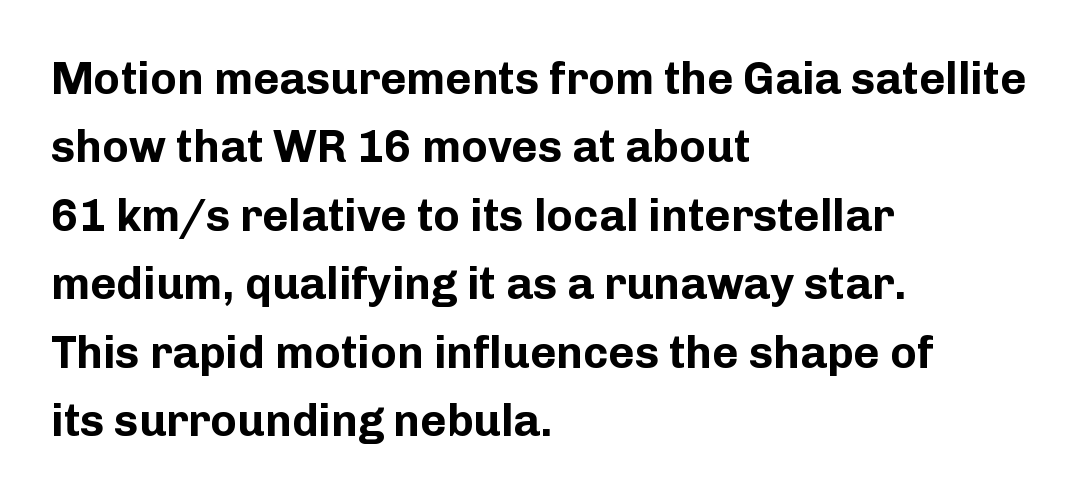
{"serif": "no", "italic": "no", "bold": "yes", "weight": "bold", "width": "normal", "stroke_contrast": "low", "x_height": "medium", "monospaced": "no", "underline": "no", "align": "left", "line_spacing": "normal", "line_spacing_ratio": 1.52, "letter_spacing": "normal", "letter_spacing_em": 0.0, "glyph_px": 45}
